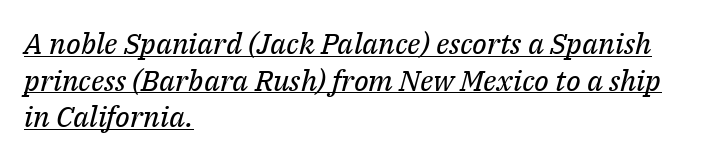
The designer left line spacing at the default. Does the lettering tilt? It does — this is italic. Leftover space on each line is placed entirely after the last word. The letterforms sit at book weight or below.
